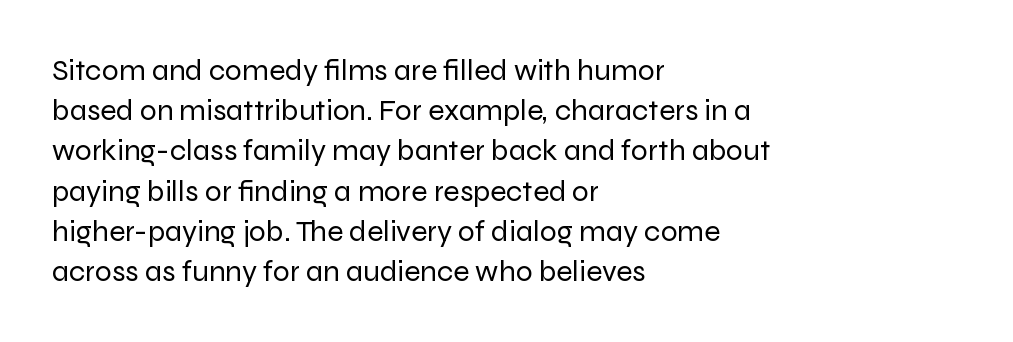
Q: Is the text bold? A: No.
Q: Is the text italic (slanted)? A: No, it is upright.
Q: Is the typeface a serif or a sans-serif typeface? A: Sans-serif.
Q: Is the text underlined? A: No.
Q: How is the paragraph aligned? A: Left-aligned.
Q: Is the spacing between letters normal or unusually wide? A: Normal.
Q: Is the spacing between lines tight, normal or loose? A: Normal.
Q: Width (condensed, normal, or wide)? A: Normal.
Q: Stroke contrast? A: Low.
Q: x-height? A: Medium.
Q: Monospaced? A: No.
